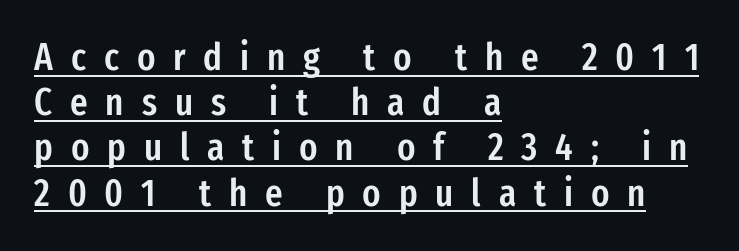
Q: Is the text bold? A: Semi-bold.
Q: Is the text italic (slanted)? A: No, it is upright.
Q: Is the typeface a serif or a sans-serif typeface? A: Sans-serif.
Q: Is the text underlined? A: Yes.
Q: How is the paragraph aligned? A: Left-aligned.
Q: Is the spacing between letters normal or unusually wide? A: Unusually wide.
Q: Width (condensed, normal, or wide)? A: Condensed.
Q: Stroke contrast? A: Low.
Q: x-height? A: Medium.
Q: Monospaced? A: No.
